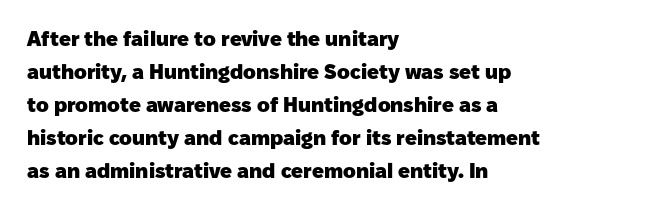
Q: Is the text bold? A: Yes.
Q: Is the text italic (slanted)? A: No, it is upright.
Q: Is the text underlined? A: No.
Q: How is the paragraph aligned? A: Left-aligned.
Q: Is the spacing between letters normal or unusually wide? A: Normal.
Q: Is the spacing between lines tight, normal or loose? A: Normal.
